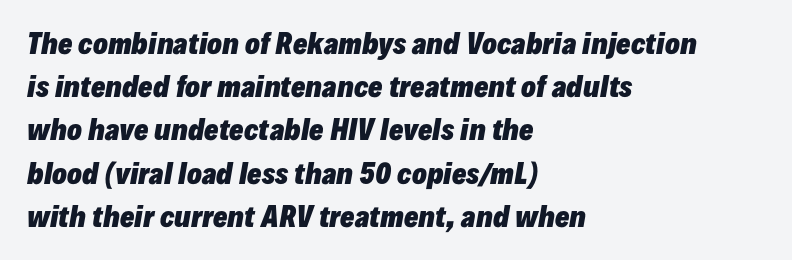
The rendering uses a bold face; every stroke is thick and dark. The line-height multiplier appears to be the usual default. Line beginnings align vertically; line endings do not. Unmarked baselines from the first word to the last. Tracking value appears to be zero — textbook default spacing.
